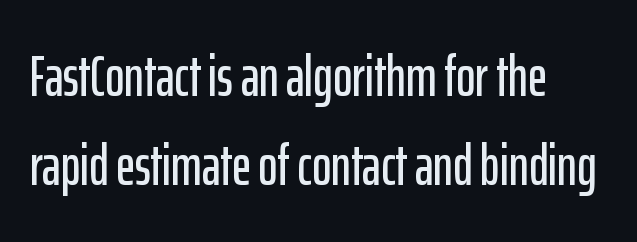
Q: Is the text italic (slanted)? A: No, it is upright.
Q: Is the typeface a serif or a sans-serif typeface? A: Sans-serif.
Q: Is the text underlined? A: No.
Q: How is the paragraph aligned? A: Left-aligned.
Q: Is the spacing between letters normal or unusually wide? A: Normal.
Q: Is the spacing between lines tight, normal or loose? A: Normal.
Q: Width (condensed, normal, or wide)? A: Condensed.
Q: Stroke contrast? A: Low.
Q: x-height? A: Medium.
Q: Monospaced? A: No.
